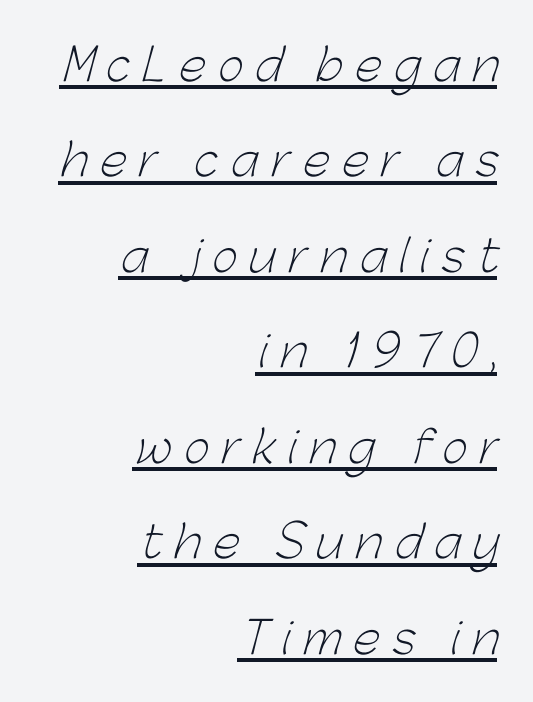
Q: Is the text bold? A: No.
Q: Is the typeface a serif or a sans-serif typeface? A: Sans-serif.
Q: Is the text underlined? A: Yes.
Q: How is the paragraph aligned? A: Right-aligned.
Q: Is the spacing between letters normal or unusually wide? A: Unusually wide.
Q: Is the spacing between lines tight, normal or loose? A: Loose.
Q: Width (condensed, normal, or wide)? A: Normal.
Q: Stroke contrast? A: Low.
Q: x-height? A: Medium.
Q: Monospaced? A: No.
